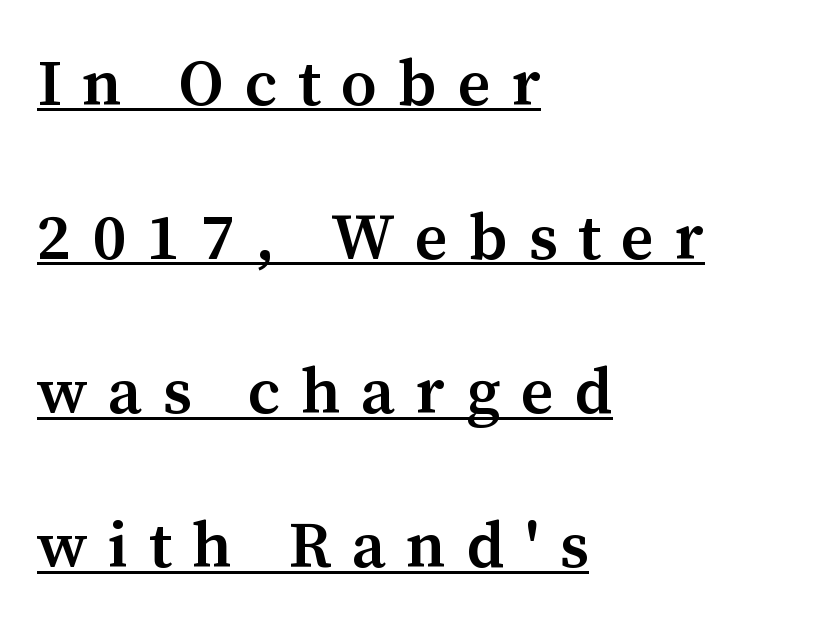
Q: Is the text bold? A: Semi-bold.
Q: Is the text italic (slanted)? A: No, it is upright.
Q: Is the typeface a serif or a sans-serif typeface? A: Serif.
Q: Is the text underlined? A: Yes.
Q: How is the paragraph aligned? A: Left-aligned.
Q: Is the spacing between letters normal or unusually wide? A: Unusually wide.
Q: Is the spacing between lines tight, normal or loose? A: Loose.
Q: Width (condensed, normal, or wide)? A: Normal.
Q: Stroke contrast? A: Medium.
Q: x-height? A: Medium.
Q: Monospaced? A: No.
